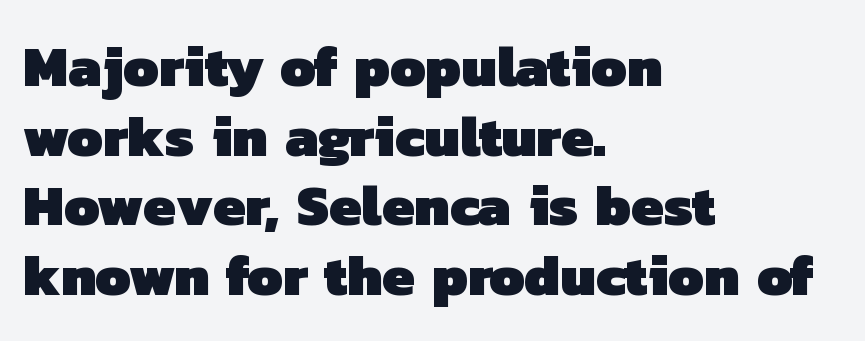
Q: Is the text bold? A: Yes.
Q: Is the typeface a serif or a sans-serif typeface? A: Sans-serif.
Q: Is the text underlined? A: No.
Q: How is the paragraph aligned? A: Left-aligned.
Q: Is the spacing between letters normal or unusually wide? A: Normal.
Q: Width (condensed, normal, or wide)? A: Normal.
Q: Stroke contrast? A: Low.
Q: x-height? A: Medium.
Q: Monospaced? A: No.
